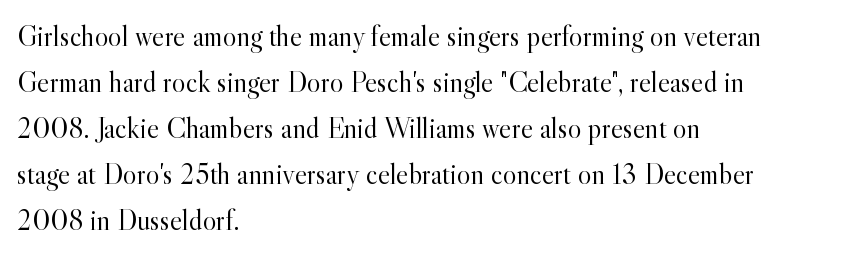
{"serif": "yes", "italic": "no", "bold": "no", "weight": "light", "width": "normal", "x_height": "small", "monospaced": "no", "underline": "no", "align": "left", "line_spacing": "normal", "line_spacing_ratio": 1.59, "letter_spacing": "normal", "letter_spacing_em": 0.0, "glyph_px": 29}
